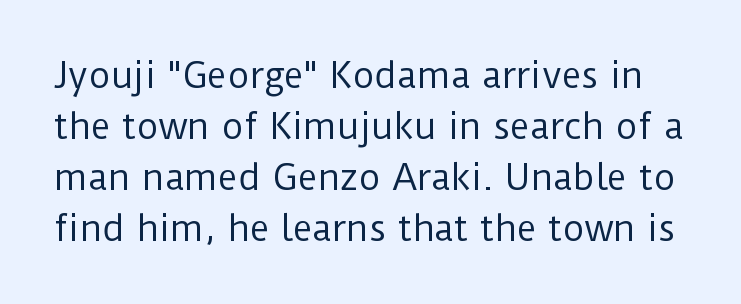
Q: Is the text bold? A: No.
Q: Is the text italic (slanted)? A: No, it is upright.
Q: Is the typeface a serif or a sans-serif typeface? A: Sans-serif.
Q: Is the text underlined? A: No.
Q: Is the spacing between letters normal or unusually wide? A: Normal.
Q: Is the spacing between lines tight, normal or loose? A: Normal.
Q: Width (condensed, normal, or wide)? A: Normal.
Q: Stroke contrast? A: Low.
Q: x-height? A: Medium.
Q: Monospaced? A: No.
